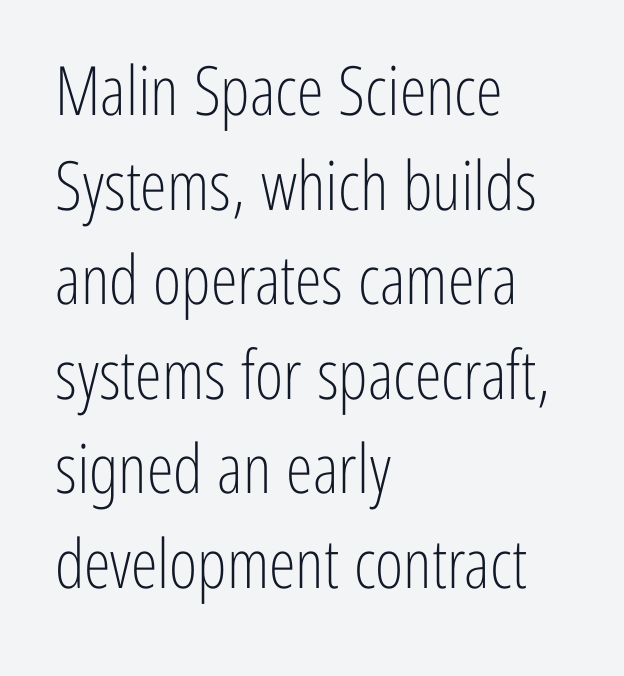
The image shows 68 px light, condensed sans-serif type, upright; set left-aligned, normal line spacing (1.39x), normal letter spacing, not underlined; low stroke contrast and a medium x-height.
